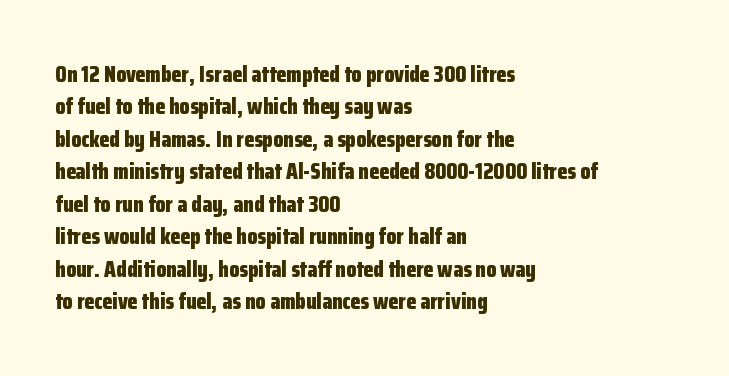
The space directly below the letters is spotless. A dark, heavy texture on the line: the type is bold. Every row of glyphs begins at an identical x-position on the left. Posture: vertical.
